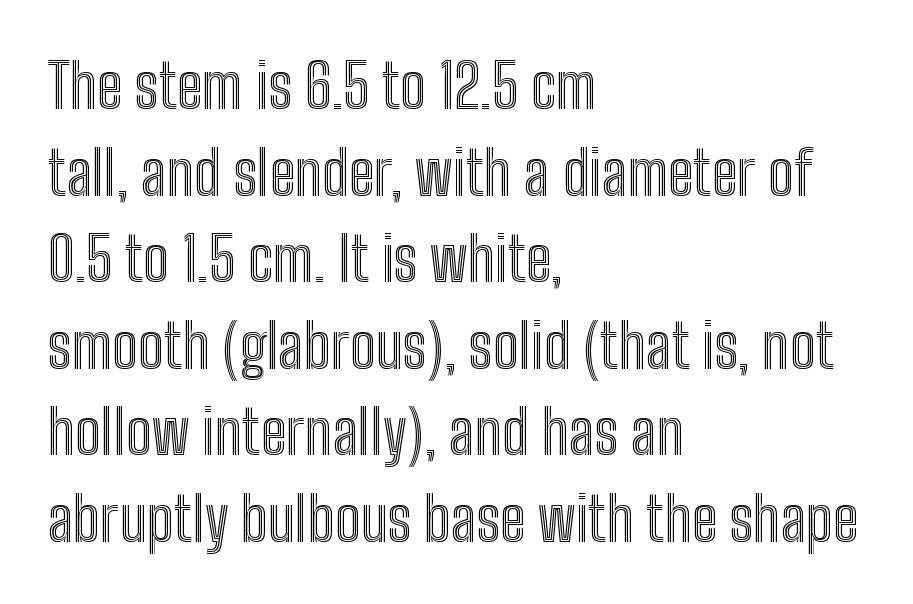
Q: Is the text italic (slanted)? A: No, it is upright.
Q: Is the text underlined? A: No.
Q: How is the paragraph aligned? A: Left-aligned.
Q: Is the spacing between letters normal or unusually wide? A: Normal.
Q: Is the spacing between lines tight, normal or loose? A: Normal.
Q: Width (condensed, normal, or wide)? A: Condensed.
Q: x-height? A: Medium.
Q: Monospaced? A: No.
